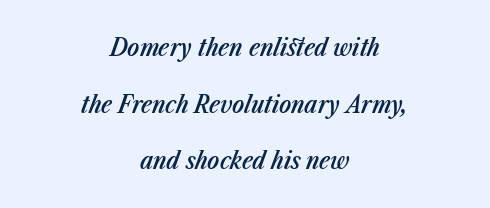
Q: Is the text bold? A: Semi-bold.
Q: Is the text italic (slanted)? A: Yes, it leans right by about 23 degrees.
Q: Is the text underlined? A: No.
Q: How is the paragraph aligned? A: Centered.
Q: Is the spacing between letters normal or unusually wide? A: Normal.
Q: Is the spacing between lines tight, normal or loose? A: Loose.
